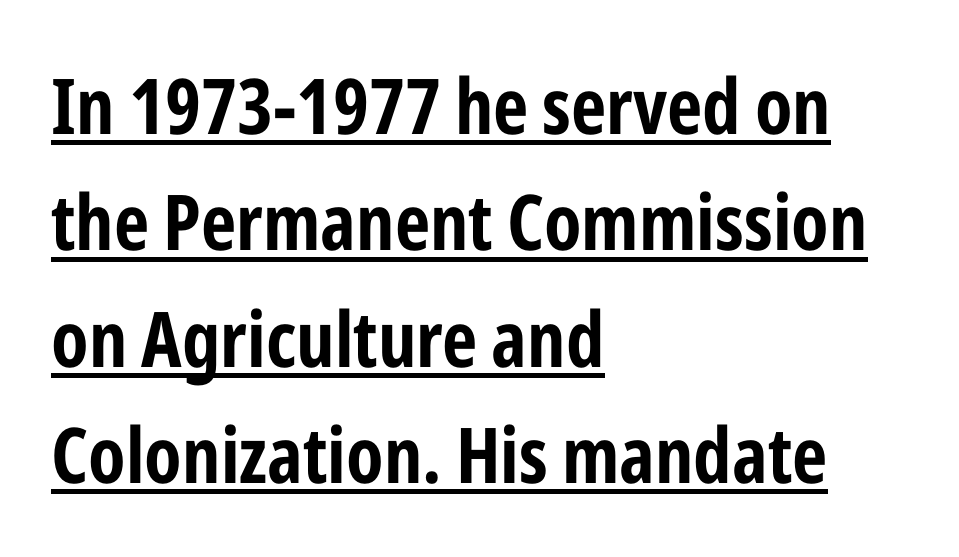
Q: Is the text bold? A: Yes.
Q: Is the text italic (slanted)? A: No, it is upright.
Q: Is the typeface a serif or a sans-serif typeface? A: Sans-serif.
Q: Is the text underlined? A: Yes.
Q: How is the paragraph aligned? A: Left-aligned.
Q: Is the spacing between letters normal or unusually wide? A: Normal.
Q: Is the spacing between lines tight, normal or loose? A: Normal.
Q: Width (condensed, normal, or wide)? A: Condensed.
Q: Stroke contrast? A: Low.
Q: x-height? A: Medium.
Q: Monospaced? A: No.
